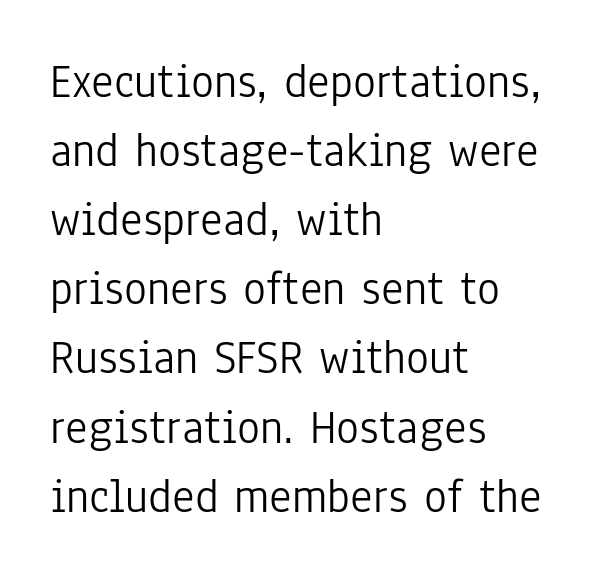
I'd call this a sans setting — the letters go barefoot. If you drew a line through each stem, it would be perfectly vertical. Stroke mass is kept to a normal reading level or below. These lines are set flush left with a ragged right edge. The specimen omits any rule beneath the text block's lines. Caption: standard tracking, unaltered.
